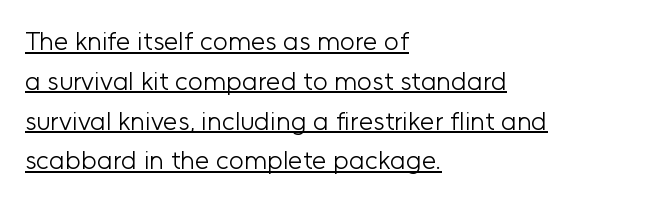
{"italic": "no", "bold": "no", "underline": "yes", "align": "left", "line_spacing": "normal", "line_spacing_ratio": 1.53, "letter_spacing": "normal", "letter_spacing_em": 0.0, "glyph_px": 26}
